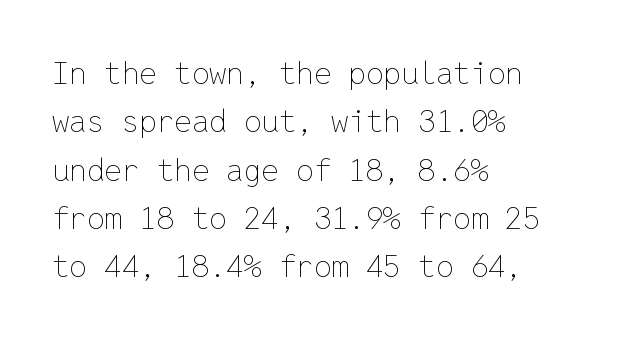
The image shows 31 px thin type, upright, monospaced; set left-aligned, normal line spacing (1.56x), normal letter spacing, not underlined; low stroke contrast and a medium x-height.
